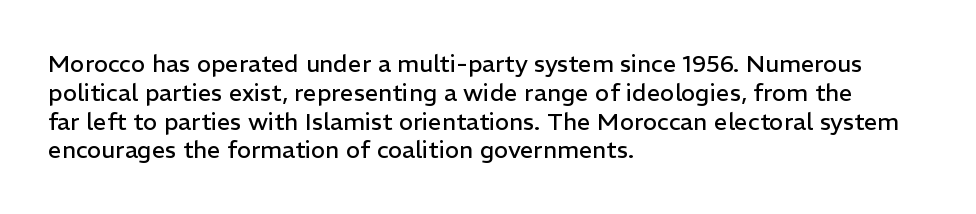
The image shows 24 px text type, upright; set left-aligned, line spacing 1.2x, normal letter spacing, not underlined.
